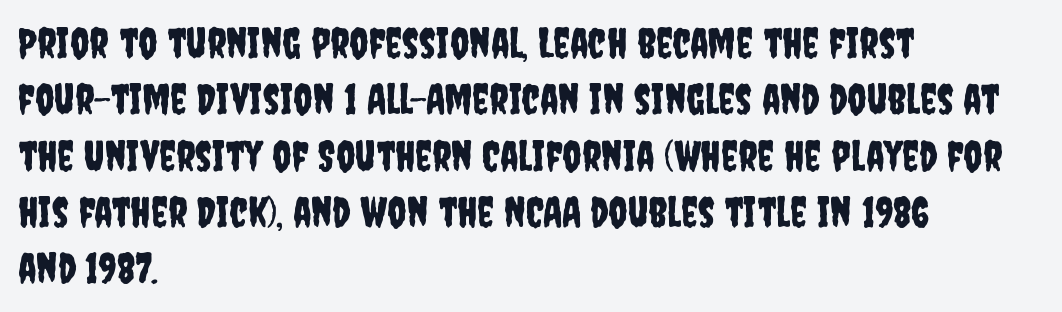
Q: Is the text italic (slanted)? A: No, it is upright.
Q: Is the typeface a serif or a sans-serif typeface? A: Sans-serif.
Q: Is the text underlined? A: No.
Q: How is the paragraph aligned? A: Left-aligned.
Q: Is the spacing between letters normal or unusually wide? A: Normal.
Q: Is the spacing between lines tight, normal or loose? A: Normal.
Q: Width (condensed, normal, or wide)? A: Condensed.
Q: Stroke contrast? A: Low.
Q: x-height? A: Large.
Q: Monospaced? A: No.
